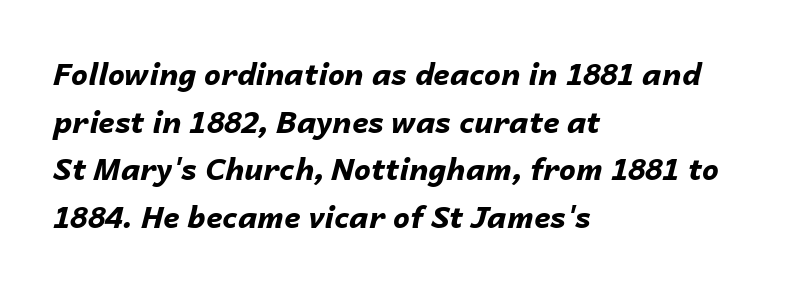
Q: Is the text bold? A: Yes.
Q: Is the text italic (slanted)? A: Yes, it leans right by about 14 degrees.
Q: Is the text underlined? A: No.
Q: How is the paragraph aligned? A: Left-aligned.
Q: Is the spacing between letters normal or unusually wide? A: Normal.
Q: Is the spacing between lines tight, normal or loose? A: Normal.
Q: Width (condensed, normal, or wide)? A: Normal.
Q: Stroke contrast? A: Low.
Q: x-height? A: Medium.
Q: Monospaced? A: No.
